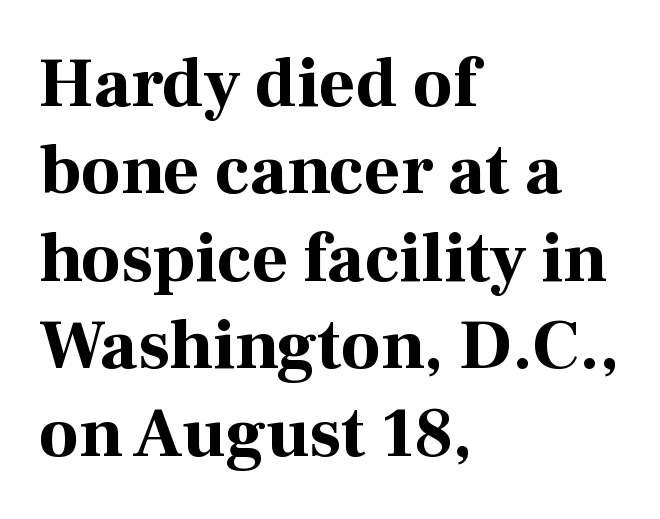
Q: Is the text bold? A: Yes.
Q: Is the text italic (slanted)? A: No, it is upright.
Q: Is the typeface a serif or a sans-serif typeface? A: Serif.
Q: Is the text underlined? A: No.
Q: How is the paragraph aligned? A: Left-aligned.
Q: Is the spacing between letters normal or unusually wide? A: Normal.
Q: Is the spacing between lines tight, normal or loose? A: Normal.
Q: Width (condensed, normal, or wide)? A: Normal.
Q: Stroke contrast? A: High.
Q: x-height? A: Medium.
Q: Monospaced? A: No.
